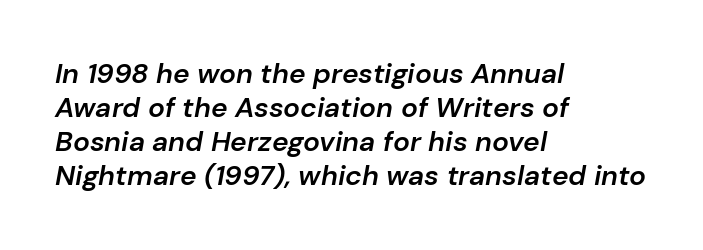
The paragraph shown leans on its left margin. Each word holds together tightly as a unit, with standard inter-letter gaps. The space directly below the letters is spotless. Bold? Not quite — semibold, heavier than regular but stopping short. Would a proofreader flag this as italicized? Yes. Do the characters align in a grid? No, the font is proportional.
